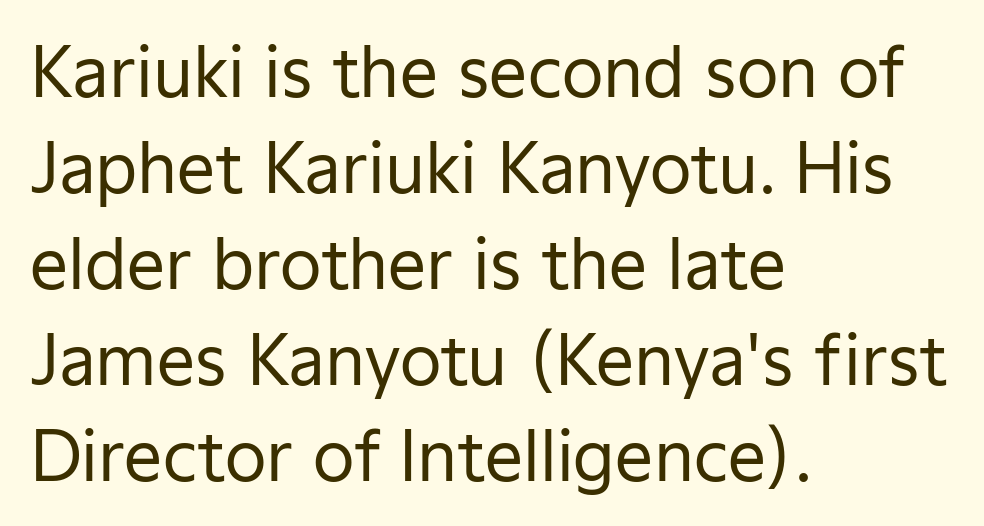
This is sans-serif lettering, the kind often seen on screens and signage. The letters stand straight up with perfectly vertical stems. Compared with typical body copy, the letter spacing here is the same. Glance below the letters and you will spot only blank space. Leading: standard. Stems and bowls with no extra thickness — not bold.
